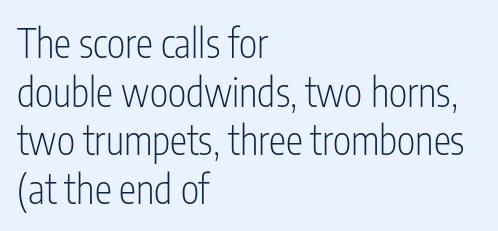
{"serif": "no", "italic": "no", "bold": "no", "weight": "light", "width": "condensed", "stroke_contrast": "low", "x_height": "medium", "monospaced": "no", "underline": "no", "align": "left", "line_spacing": "normal", "line_spacing_ratio": 1.25, "letter_spacing": "normal", "letter_spacing_em": 0.0, "glyph_px": 39}
